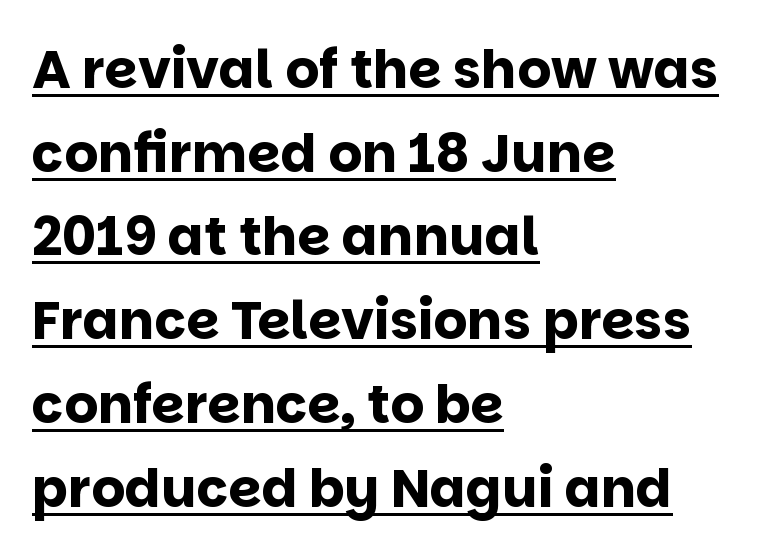
The image shows 53 px bold sans-serif type, upright; set left-aligned, normal line spacing (1.58x), normal letter spacing, underlined; low stroke contrast and a large x-height.
